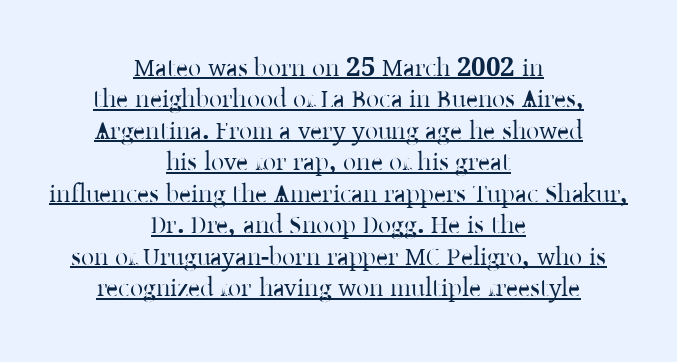
Q: Is the text italic (slanted)? A: No, it is upright.
Q: Is the text underlined? A: Yes.
Q: How is the paragraph aligned? A: Centered.
Q: Is the spacing between letters normal or unusually wide? A: Normal.
